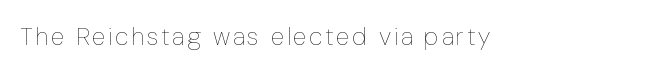
The type sits square on the baseline with zero lean. The strip under each line holds only bare page. Stroke thickness stays within the range of a standard reading face or lighter.
